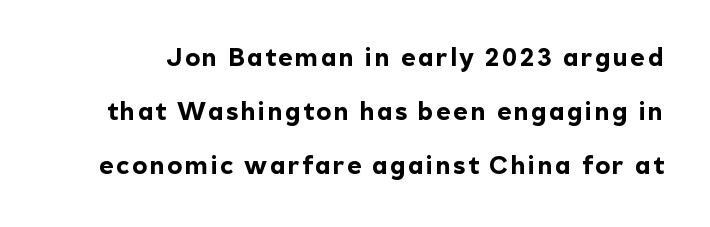
The image shows 25 px bold type, upright; set loose line spacing (2.16x), not underlined.
